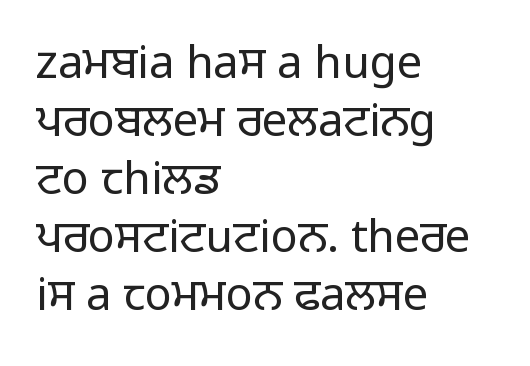
The specimen reads as upright at a glance. Line starts are locked; line ends wander. You could not count columns in this text — the font is proportionally spaced. Glyph-to-glyph distance matches everyday printed text. The font sits on the lighter half of the weight spectrum, regular included. The letters carry no serifs — their stems end cleanly without finishing strokes.
